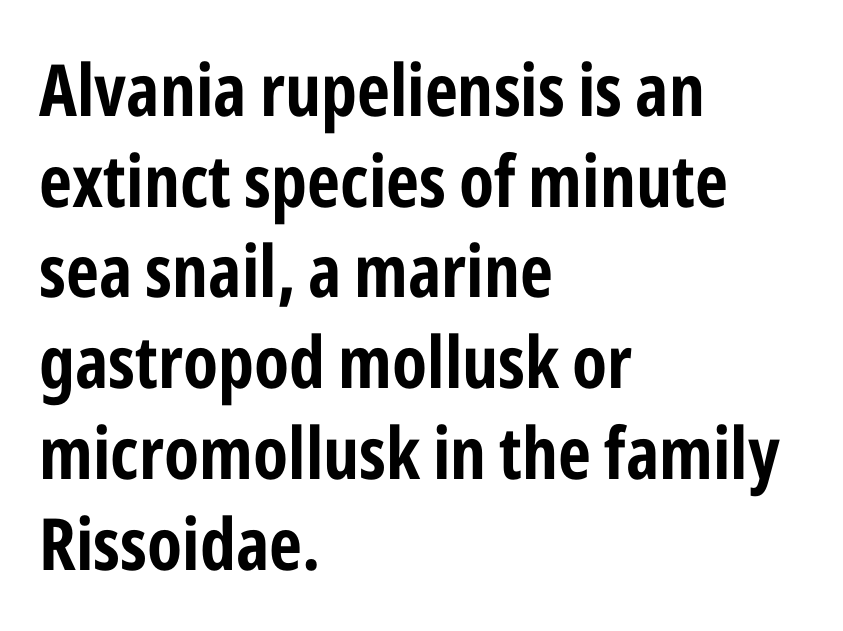
Q: Is the text bold? A: Yes.
Q: Is the text italic (slanted)? A: No, it is upright.
Q: Is the typeface a serif or a sans-serif typeface? A: Sans-serif.
Q: Is the text underlined? A: No.
Q: How is the paragraph aligned? A: Left-aligned.
Q: Is the spacing between letters normal or unusually wide? A: Normal.
Q: Is the spacing between lines tight, normal or loose? A: Normal.
Q: Width (condensed, normal, or wide)? A: Condensed.
Q: Stroke contrast? A: Low.
Q: x-height? A: Medium.
Q: Monospaced? A: No.
